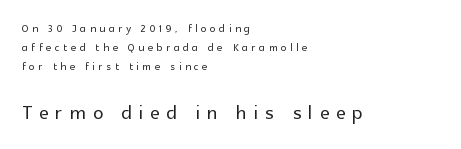
Q: Is the text italic (slanted)? A: No, it is upright.
Q: Is the text underlined? A: No.
Q: How is the paragraph aligned? A: Left-aligned.
Q: Is the spacing between letters normal or unusually wide? A: Unusually wide.
Q: Is the spacing between lines tight, normal or loose? A: Normal.
Q: Which block of text is set in a larger size, the first (top) or the second (bottom)? A: The second (bottom) one.
